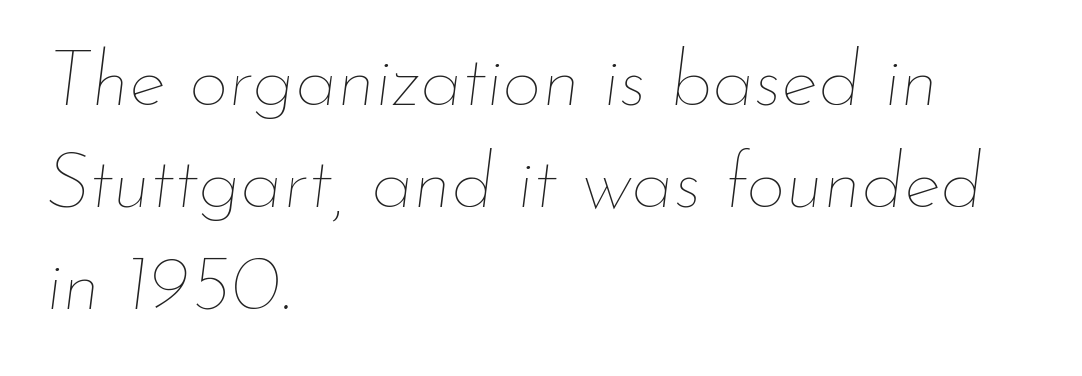
The image shows 78 px thin type, italic (leaning right); set left-aligned, normal line spacing (1.31x), normal letter spacing, not underlined; low stroke contrast and a small x-height.
